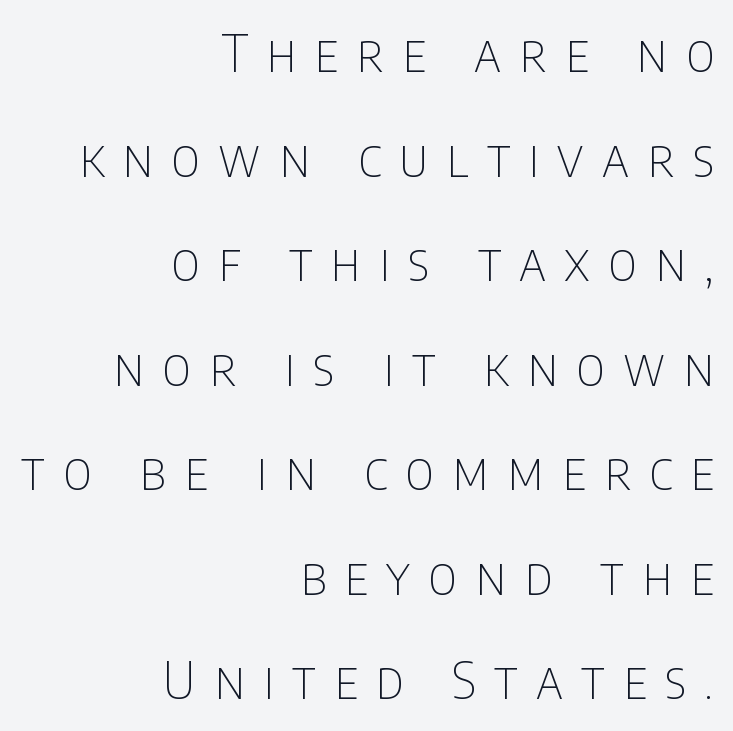
{"serif": "no", "italic": "no", "bold": "no", "weight": "thin", "width": "condensed", "stroke_contrast": "low", "x_height": "large", "monospaced": "no", "underline": "no", "align": "right", "line_spacing": "loose", "line_spacing_ratio": 2.05, "letter_spacing": "wide", "letter_spacing_em": 0.36, "glyph_px": 51}
